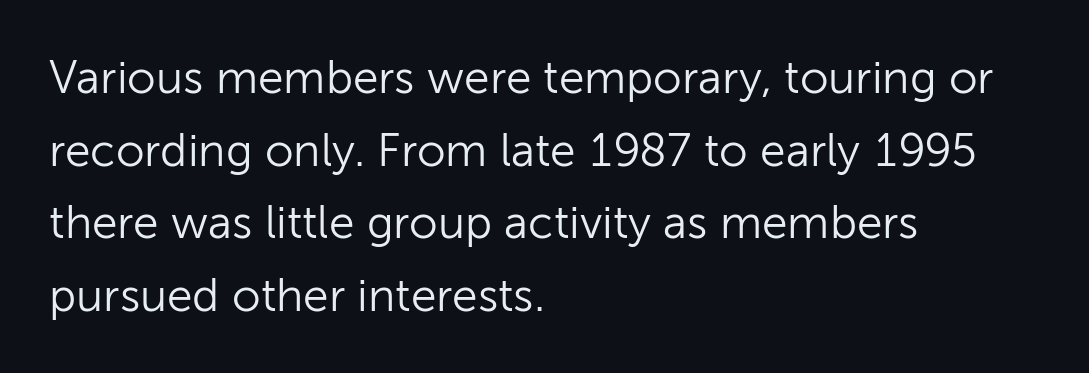
The image shows 46 px light sans-serif type, upright; set left-aligned, normal line spacing (1.58x), normal letter spacing, not underlined; low stroke contrast and a medium x-height.
